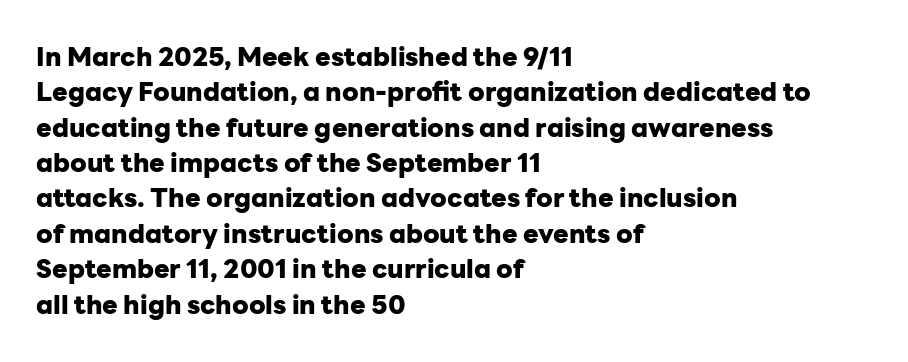
Normally led — the rows are evenly, conventionally spaced. A roman cut, with each character standing at attention. The gaps between neighbouring characters are ordinary and unremarkable. The words here are not underlined. Left-aligned paragraph, ragged on the right. The typesetting leans heavy: a genuine bold.
